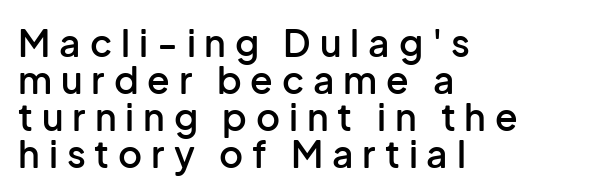
{"serif": "no", "italic": "no", "bold": "semi", "weight": "semibold", "width": "normal", "stroke_contrast": "low", "x_height": "medium", "monospaced": "no", "underline": "no", "align": "left", "line_spacing": "tight", "line_spacing_ratio": 1.0, "letter_spacing": "wide", "letter_spacing_em": 0.24, "glyph_px": 37}
